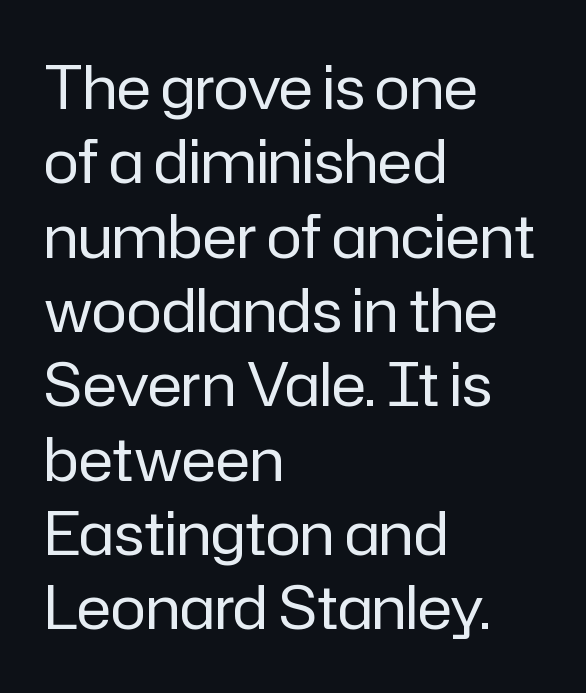
The image shows 59 px regular-weight sans-serif type, upright; set left-aligned, normal line spacing (1.26x), normal letter spacing, not underlined; low stroke contrast and a medium x-height.
